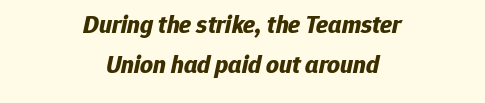
The image shows 25 px bold type, italic (leaning right); set centered, normal line spacing (1.6x), normal letter spacing, not underlined.
